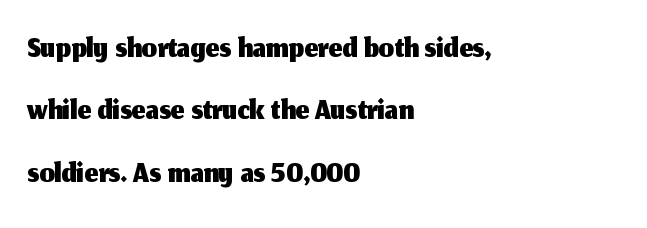
Q: Is the text italic (slanted)? A: No, it is upright.
Q: Is the typeface a serif or a sans-serif typeface? A: Sans-serif.
Q: Is the text underlined? A: No.
Q: How is the paragraph aligned? A: Left-aligned.
Q: Is the spacing between letters normal or unusually wide? A: Normal.
Q: Is the spacing between lines tight, normal or loose? A: Normal.
Q: Width (condensed, normal, or wide)? A: Normal.
Q: Stroke contrast? A: Medium.
Q: x-height? A: Medium.
Q: Monospaced? A: No.
